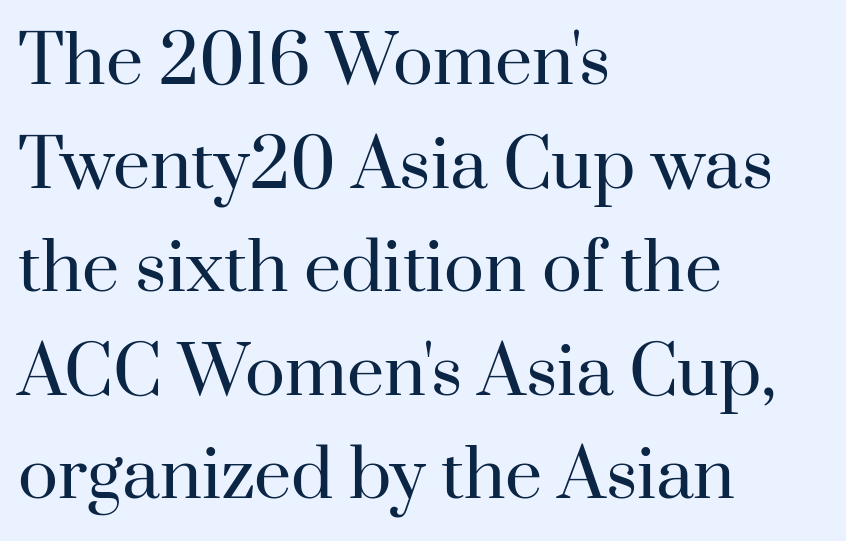
The image shows 66 px regular-weight serif type, upright; set left-aligned, normal line spacing (1.57x), normal letter spacing, not underlined; high stroke contrast and a small x-height.
